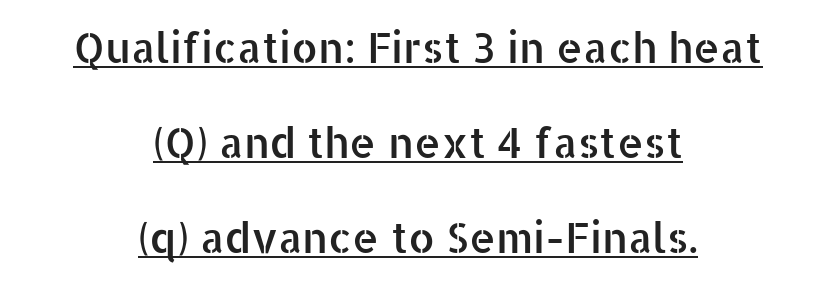
The image shows 42 px sans-serif type, upright; set centered, loose line spacing (2.26x), normal letter spacing, underlined; low stroke contrast and a medium x-height.
